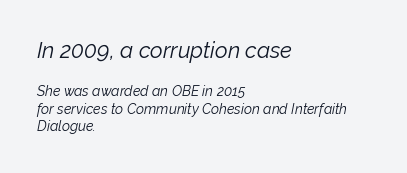
Q: Is the text bold? A: No.
Q: Is the text italic (slanted)? A: Yes, it leans right by about 12 degrees.
Q: Is the text underlined? A: No.
Q: How is the paragraph aligned? A: Left-aligned.
Q: Is the spacing between letters normal or unusually wide? A: Normal.
Q: Is the spacing between lines tight, normal or loose? A: Normal.
Q: Which block of text is set in a larger size, the first (top) or the second (bottom)? A: The first (top) one.
